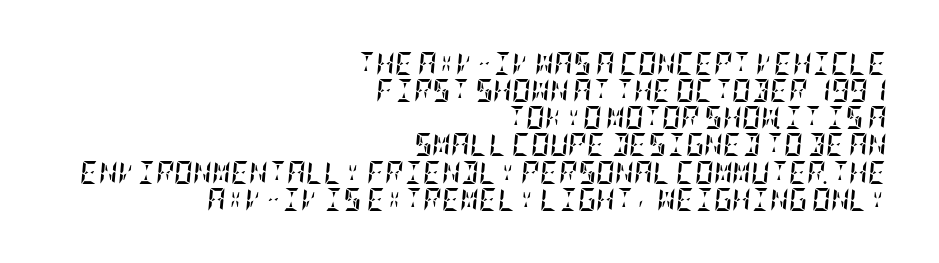
{"italic": "yes", "lean": "right", "slant_degrees": 5, "bold": "yes", "underline": "no", "align": "right", "line_spacing_ratio": 1.18, "letter_spacing": "normal", "letter_spacing_em": 0.0, "glyph_px": 23}
